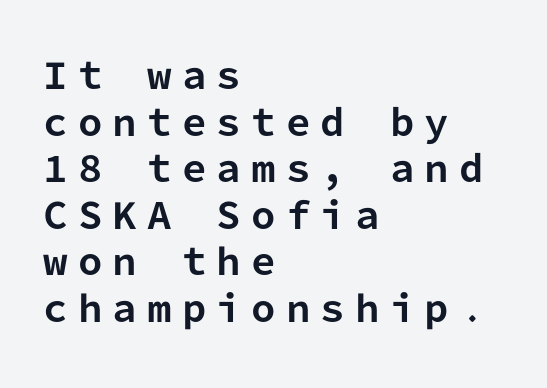
The image shows 35 px bold sans-serif type, upright, monospaced; set left-aligned, normal line spacing (1.33x), unusually wide letter spacing (+0.29 em), not underlined; low stroke contrast and a medium x-height.
